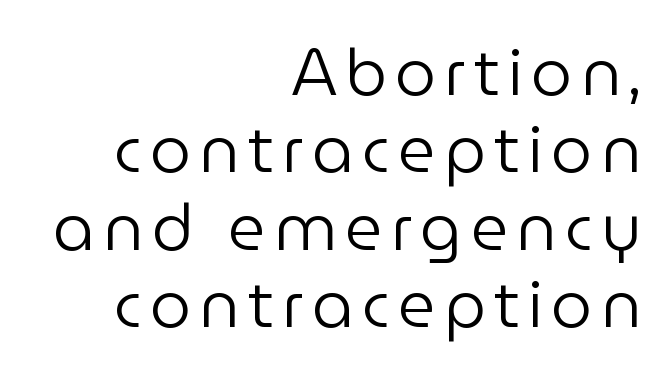
Each row of text sits above clean, open space. Bold? No — there's no thickening of the strokes. In terms of posture, this sample is upright. The designer went with a sans here, leaving each stem footless.
